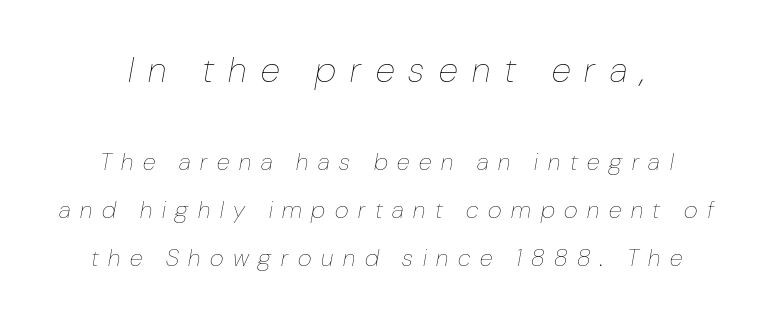
{"italic": "yes", "lean": "right", "slant_degrees": 10, "bold": "no", "weight": "thin", "width": "condensed", "stroke_contrast": "low", "x_height": "medium", "monospaced": "no", "underline": "no", "align": "center", "line_spacing": "loose", "line_spacing_ratio": 1.99, "letter_spacing": "wide", "letter_spacing_em": 0.4, "larger_block": "first", "size_ratio": 1.5, "glyph_px": 36}
